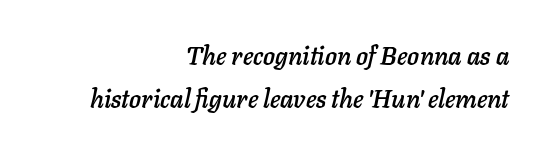
Q: Is the text italic (slanted)? A: Yes, it leans right by about 11 degrees.
Q: Is the text underlined? A: No.
Q: How is the paragraph aligned? A: Right-aligned.
Q: Is the spacing between letters normal or unusually wide? A: Normal.
